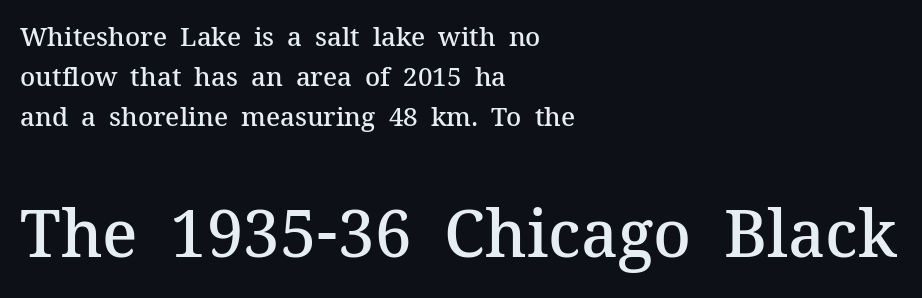
The image shows 65 px semibold serif type, upright; set left-aligned, normal line spacing (1.54x), normal letter spacing, not underlined; the second (bottom) block is 2.5x larger; medium stroke contrast and a medium x-height.
